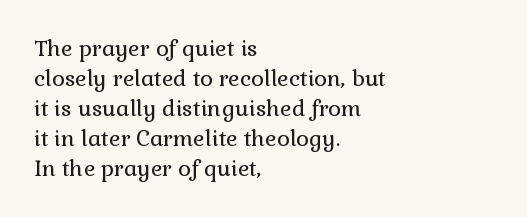
Q: Is the text bold? A: No.
Q: Is the text italic (slanted)? A: No, it is upright.
Q: Is the text underlined? A: No.
Q: How is the paragraph aligned? A: Left-aligned.
Q: Is the spacing between letters normal or unusually wide? A: Normal.
Q: Is the spacing between lines tight, normal or loose? A: Normal.
